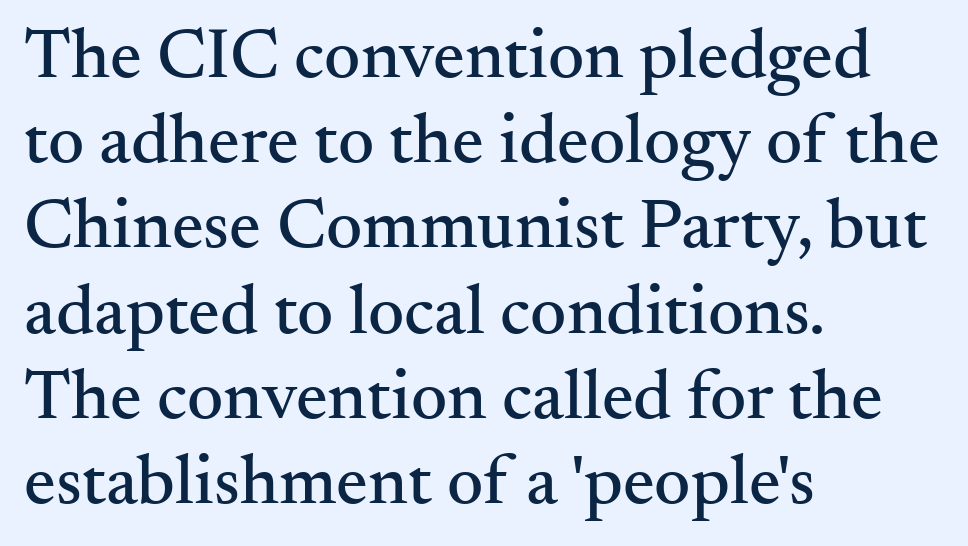
{"serif": "yes", "italic": "no", "width": "normal", "stroke_contrast": "medium", "x_height": "small", "monospaced": "no", "underline": "no", "align": "left", "line_spacing_ratio": 1.2, "letter_spacing": "normal", "letter_spacing_em": 0.0, "glyph_px": 71}
